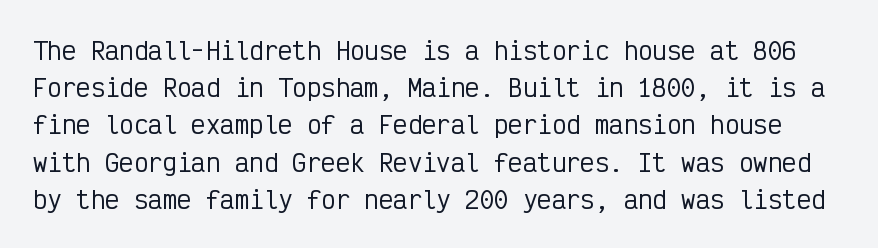
Q: Is the text italic (slanted)? A: No, it is upright.
Q: Is the text underlined? A: No.
Q: Is the spacing between letters normal or unusually wide? A: Normal.
Q: Is the spacing between lines tight, normal or loose? A: Normal.
